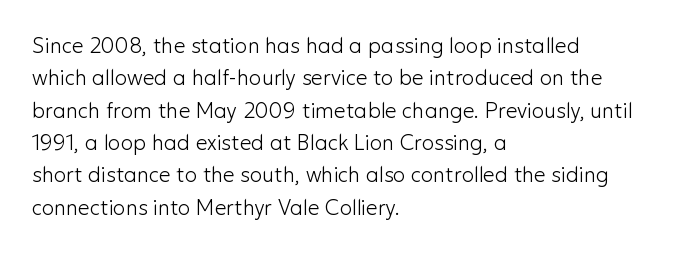
The image shows 21 px text type, upright; set left-aligned, normal line spacing (1.54x), normal letter spacing, not underlined.
